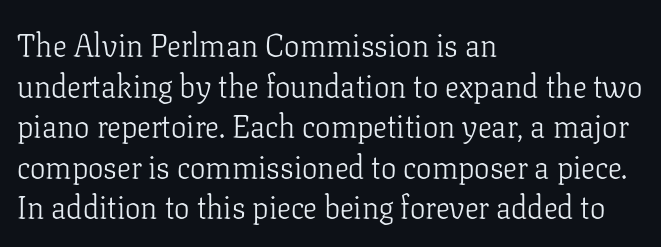
The image shows 31 px light serif type, upright; set left-aligned, normal line spacing (1.31x), normal letter spacing, not underlined; low stroke contrast and a medium x-height.
